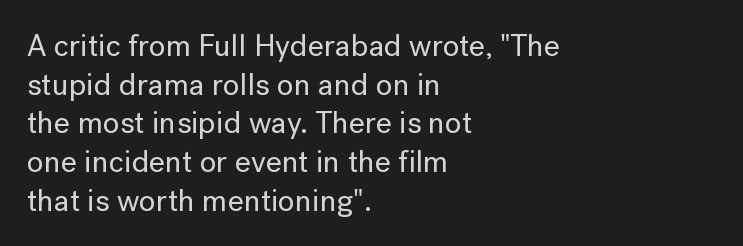
The image shows 31 px sans-serif type, upright; set left-aligned, normal line spacing (1.25x), normal letter spacing, not underlined; low stroke contrast and a medium x-height.
